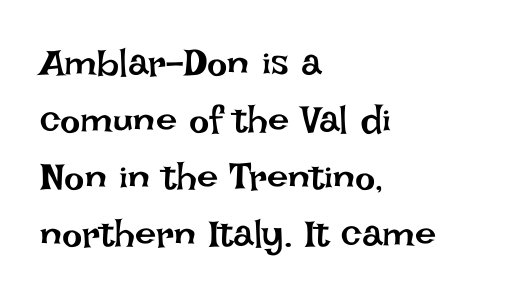
The passage shown stacks its lines at a standard gap. Notice how the stems are strictly vertical — no italics here. In terms of letterspacing, this is plain default setting. Clear beneath every line of the passage. You could not count columns in this text — the font is proportionally spaced.
